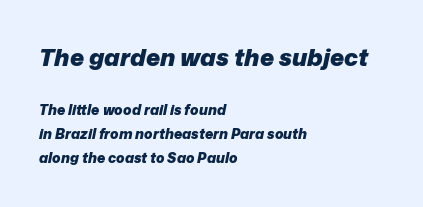
{"italic": "yes", "lean": "right", "slant_degrees": 12, "bold": "yes", "underline": "no", "align": "left", "line_spacing": "normal", "line_spacing_ratio": 1.7, "letter_spacing": "normal", "letter_spacing_em": 0.0, "larger_block": "first", "size_ratio": 1.71, "glyph_px": 24}
